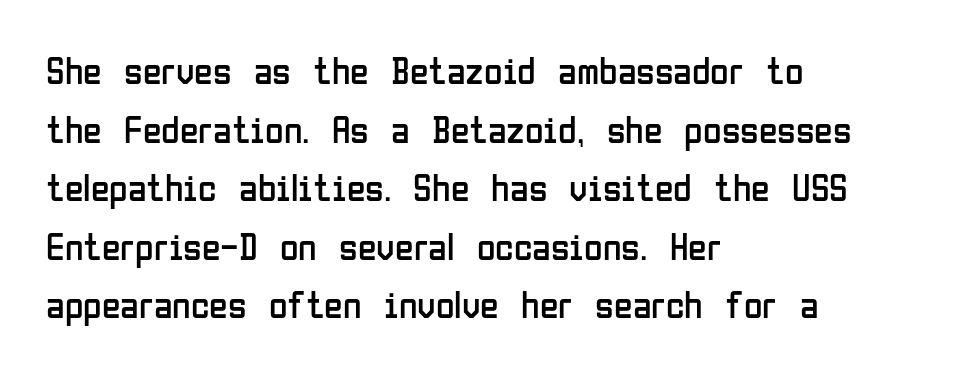
Q: Is the text bold? A: No.
Q: Is the text italic (slanted)? A: No, it is upright.
Q: Is the typeface a serif or a sans-serif typeface? A: Sans-serif.
Q: Is the text underlined? A: No.
Q: How is the paragraph aligned? A: Left-aligned.
Q: Is the spacing between letters normal or unusually wide? A: Normal.
Q: Is the spacing between lines tight, normal or loose? A: Normal.
Q: Width (condensed, normal, or wide)? A: Condensed.
Q: Stroke contrast? A: Low.
Q: x-height? A: Medium.
Q: Monospaced? A: No.
